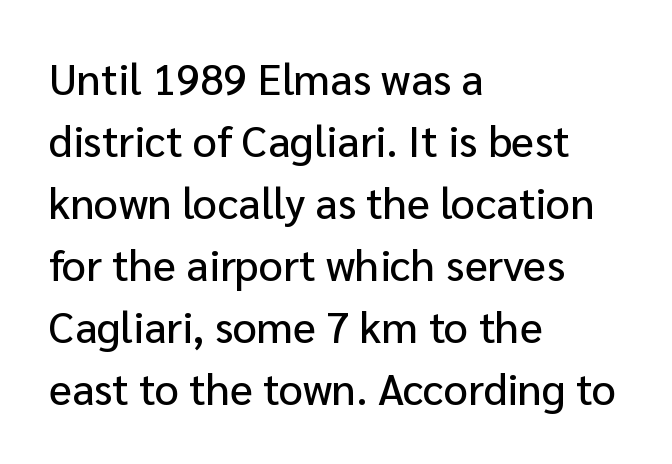
Students, observe: this is what conventionally led text looks like. Font category for this specimen: sans-serif. You can tell it's not italic because the verticals are truly vertical. The type is set solid horizontally, with unmodified tracking. The letters advance in unequal steps, a hallmark of proportional type. The zone under the glyphs is completely vacant.
